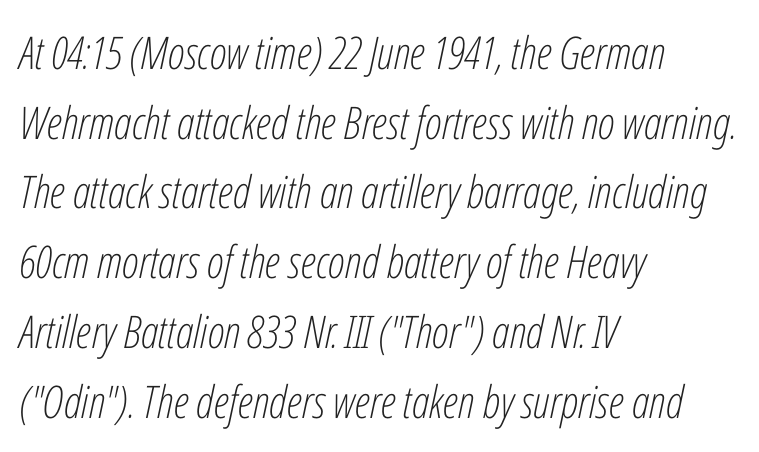
The image shows 45 px light, condensed type, italic (leaning right); set left-aligned, normal line spacing (1.55x), normal letter spacing, not underlined; low stroke contrast and a medium x-height.
